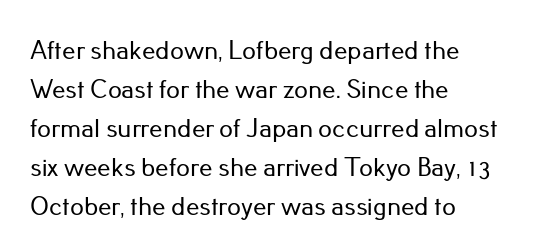
{"italic": "no", "underline": "no", "align": "left", "line_spacing": "normal", "line_spacing_ratio": 1.44, "letter_spacing": "normal", "letter_spacing_em": 0.0, "glyph_px": 27}
